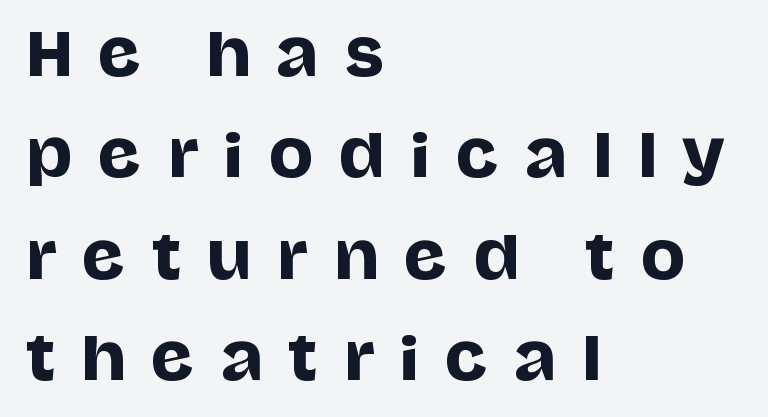
{"serif": "no", "italic": "no", "width": "normal", "stroke_contrast": "low", "x_height": "large", "monospaced": "no", "underline": "no", "align": "left", "line_spacing_ratio": 1.72, "letter_spacing": "wide", "letter_spacing_em": 0.44, "glyph_px": 59}
